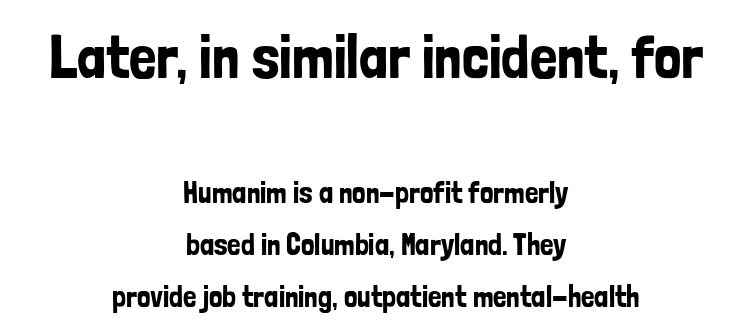
The image shows 61 px condensed sans-serif type, upright; set centered, line spacing 1.73x, normal letter spacing, not underlined; the first (top) block is 2.03x larger; low stroke contrast and a medium x-height.
